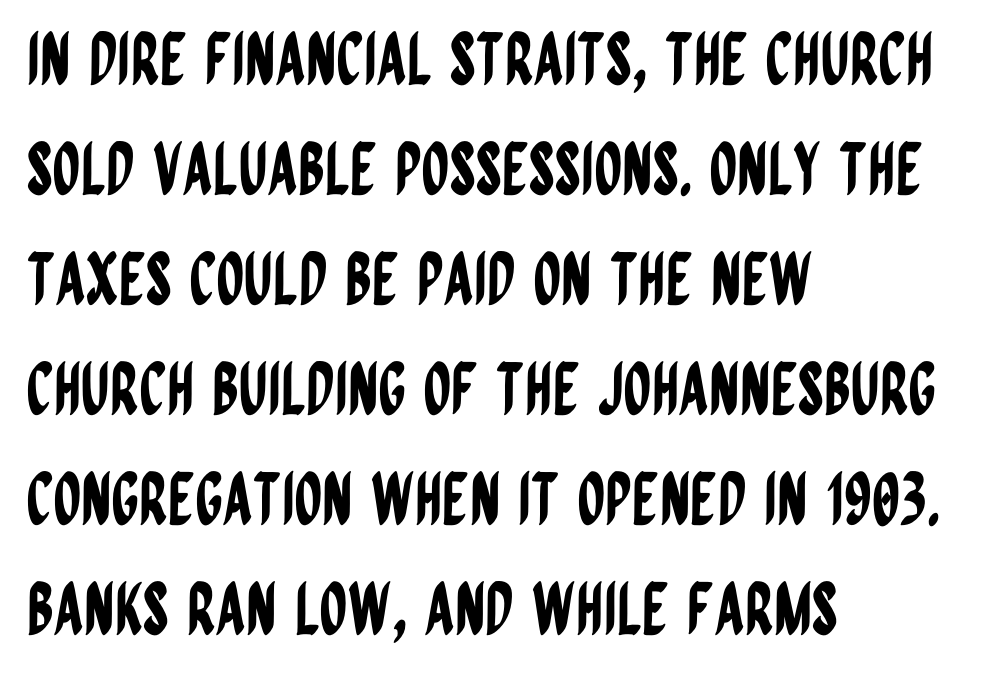
The image shows 71 px condensed sans-serif type, upright; set left-aligned, normal line spacing (1.55x), normal letter spacing, not underlined; low stroke contrast and a large x-height.
